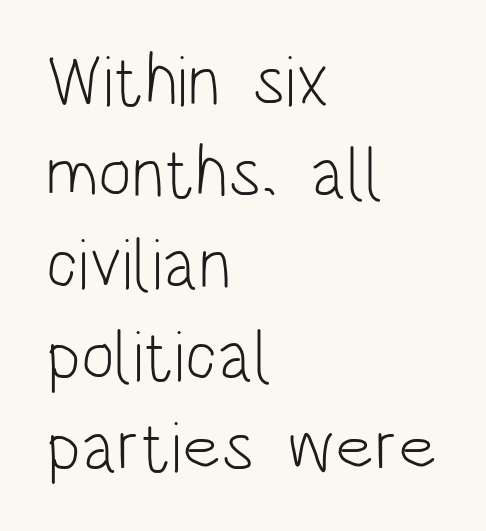
The letters stand straight up with perfectly vertical stems. The face used here is a sans, in the tradition of grotesques and geometrics. The strokes carry an ordinary text weight at most. Tracking value appears to be zero — textbook default spacing. Is this a fixed-width face? No — the glyphs have proportional, varying widths. Alignment: flush left.
